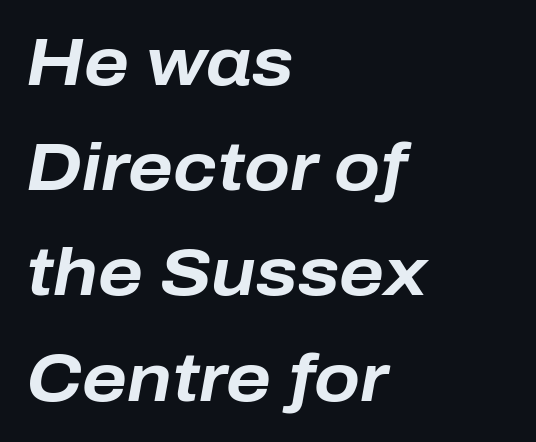
{"italic": "yes", "lean": "right", "slant_degrees": 10, "bold": "yes", "weight": "bold", "width": "normal", "stroke_contrast": "low", "x_height": "medium", "monospaced": "no", "underline": "no", "align": "left", "line_spacing": "normal", "line_spacing_ratio": 1.57, "letter_spacing": "normal", "letter_spacing_em": 0.0, "glyph_px": 67}
